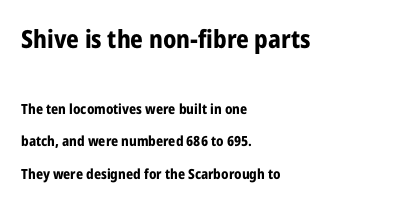
Q: Is the text bold? A: Yes.
Q: Is the text italic (slanted)? A: No, it is upright.
Q: Is the text underlined? A: No.
Q: How is the paragraph aligned? A: Left-aligned.
Q: Is the spacing between letters normal or unusually wide? A: Normal.
Q: Is the spacing between lines tight, normal or loose? A: Loose.
Q: Which block of text is set in a larger size, the first (top) or the second (bottom)? A: The first (top) one.
